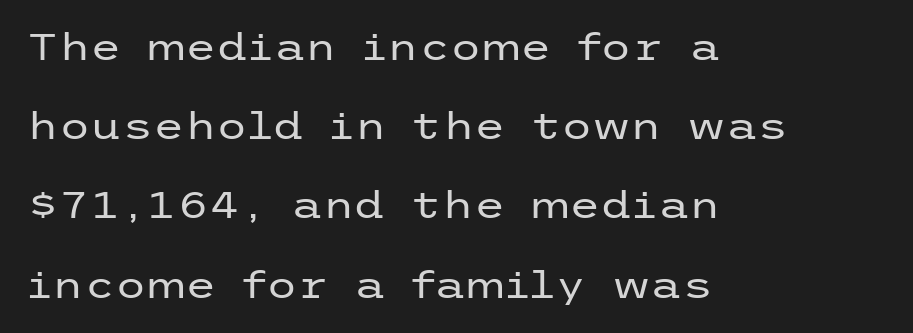
Q: Is the text bold? A: No.
Q: Is the text italic (slanted)? A: No, it is upright.
Q: Is the typeface a serif or a sans-serif typeface? A: Sans-serif.
Q: Is the text underlined? A: No.
Q: How is the paragraph aligned? A: Left-aligned.
Q: Is the spacing between letters normal or unusually wide? A: Normal.
Q: Is the spacing between lines tight, normal or loose? A: Loose.
Q: Width (condensed, normal, or wide)? A: Wide.
Q: Stroke contrast? A: Low.
Q: x-height? A: Medium.
